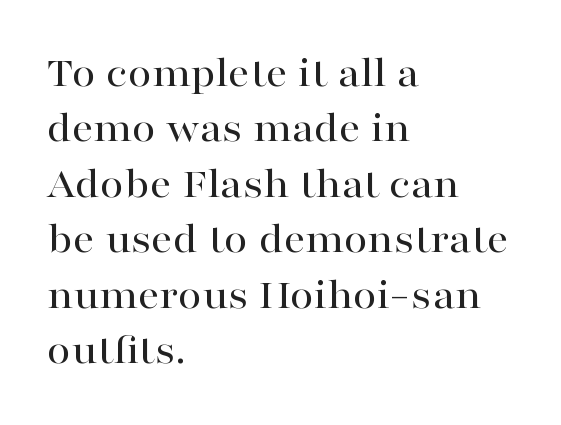
Q: Is the text italic (slanted)? A: No, it is upright.
Q: Is the typeface a serif or a sans-serif typeface? A: Serif.
Q: Is the text underlined? A: No.
Q: How is the paragraph aligned? A: Left-aligned.
Q: Is the spacing between letters normal or unusually wide? A: Normal.
Q: Is the spacing between lines tight, normal or loose? A: Normal.
Q: Width (condensed, normal, or wide)? A: Wide.
Q: Stroke contrast? A: High.
Q: x-height? A: Medium.
Q: Monospaced? A: No.
